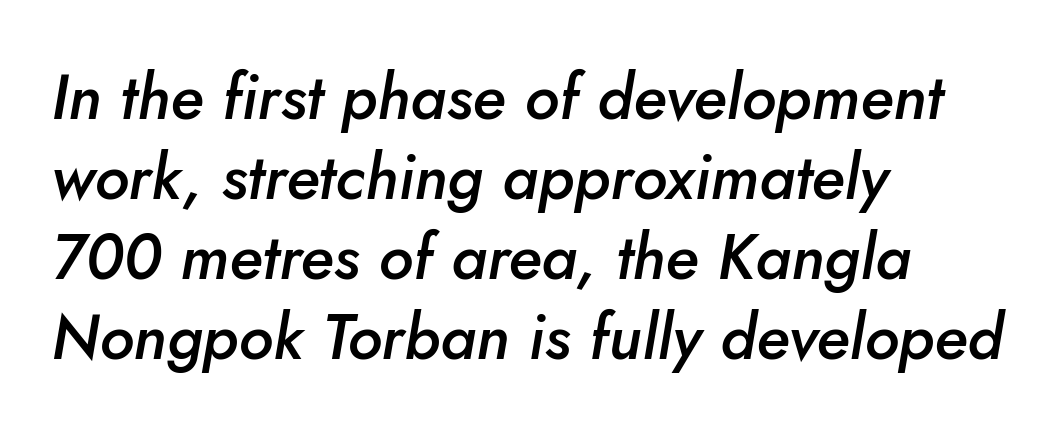
Q: Is the text bold? A: Semi-bold.
Q: Is the text italic (slanted)? A: Yes, it leans right by about 5 degrees.
Q: Is the text underlined? A: No.
Q: How is the paragraph aligned? A: Left-aligned.
Q: Is the spacing between letters normal or unusually wide? A: Normal.
Q: Is the spacing between lines tight, normal or loose? A: Normal.
Q: Width (condensed, normal, or wide)? A: Normal.
Q: Stroke contrast? A: Low.
Q: x-height? A: Small.
Q: Monospaced? A: No.
